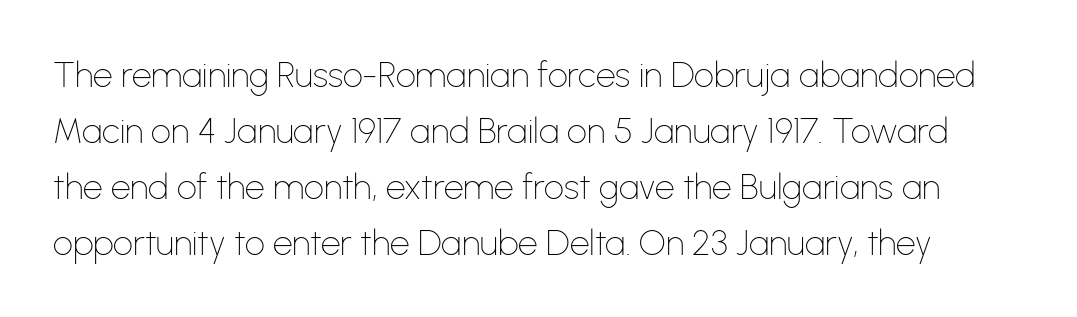
Quick note: not italic, upright. No letter is thick-stroked: the sample isn't bold. The vertical gap from one line to the next is medium. Rule under the text: the space is simply empty.
